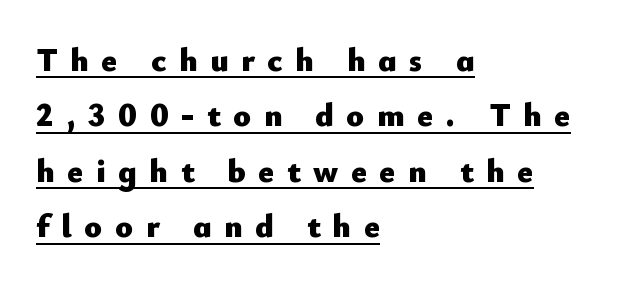
Posture: upright roman. The typesetter has applied underlining to the passage shown. Spacing between characters has been opened up far beyond the box default. A student would call this left alignment; a typographer would say flush left, rag right.
